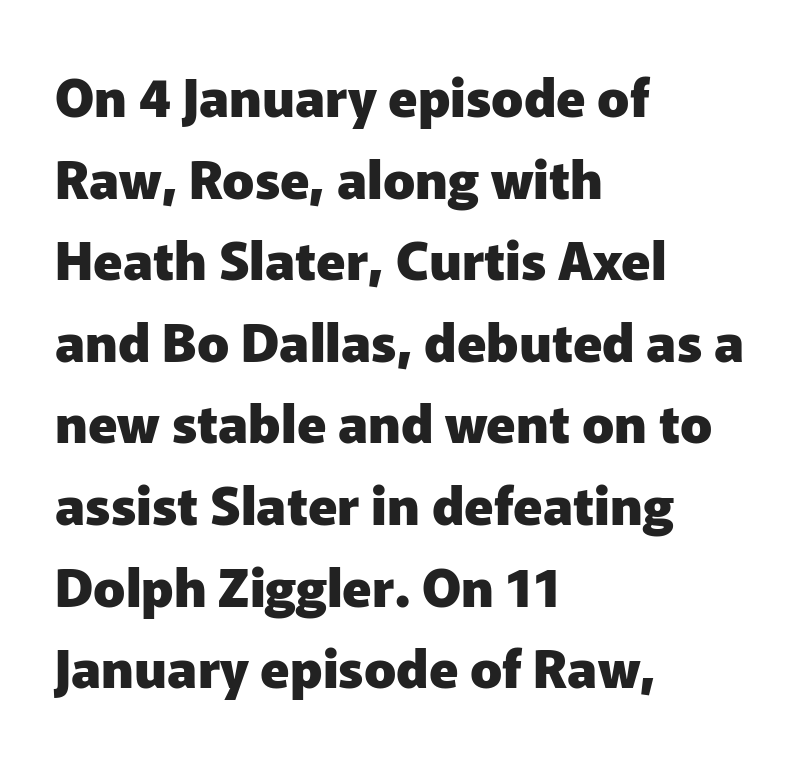
The image shows 53 px heavy sans-serif type, upright; set left-aligned, normal line spacing (1.54x), normal letter spacing, not underlined; low stroke contrast and a medium x-height.
